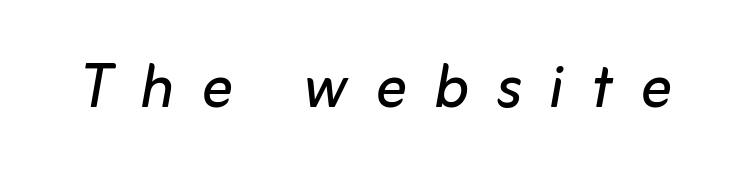
{"italic": "yes", "lean": "right", "slant_degrees": 10, "bold": "no", "weight": "regular", "width": "normal", "stroke_contrast": "low", "x_height": "medium", "monospaced": "no", "underline": "no", "letter_spacing": "wide", "letter_spacing_em": 0.35, "glyph_px": 79}
